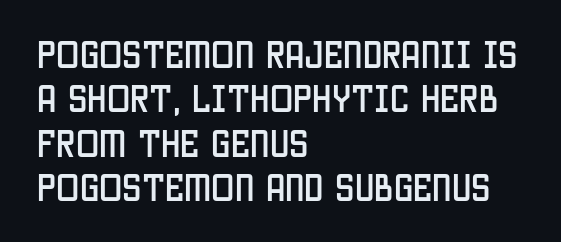
Interline gaps are of average width in this sample. Tracking here is standard; glyphs follow each other at the usual distance. Grotesque or geometric, the face here clearly has no serifs. Proportional: the letters do not fall into vertical columns. A student would call this left alignment; a typographer would say flush left, rag right. A clean baseline with only descenders dipping below it.
